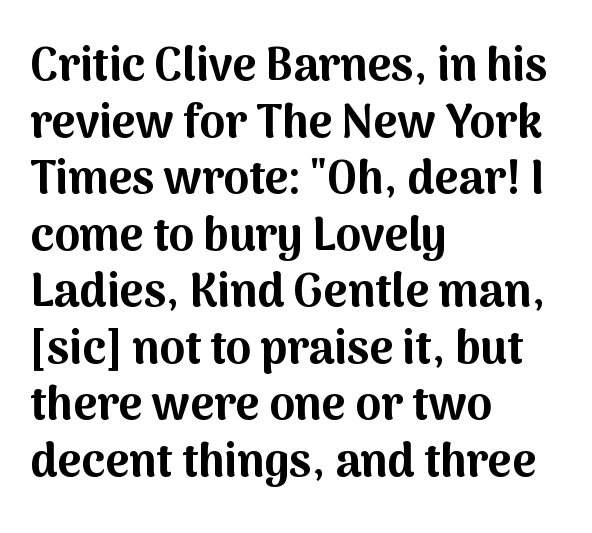
Summary of weight: heavy, a full bold. Upright lettering throughout. Varying glyph widths throughout — classic text-font behaviour. The horizontal fit of the characters is conventional and even.
